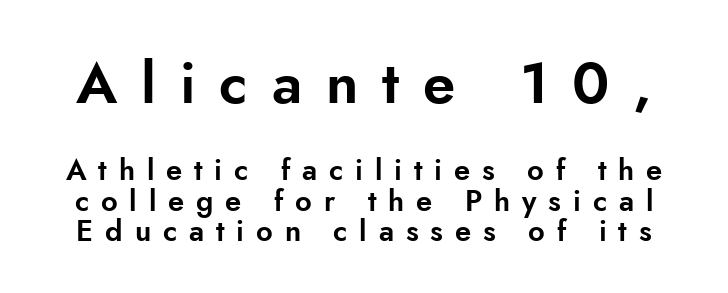
Q: Is the text italic (slanted)? A: No, it is upright.
Q: Is the typeface a serif or a sans-serif typeface? A: Sans-serif.
Q: Is the text underlined? A: No.
Q: Is the spacing between letters normal or unusually wide? A: Unusually wide.
Q: Is the spacing between lines tight, normal or loose? A: Tight.
Q: Which block of text is set in a larger size, the first (top) or the second (bottom)? A: The first (top) one.
Q: Width (condensed, normal, or wide)? A: Normal.
Q: Stroke contrast? A: Low.
Q: x-height? A: Small.
Q: Monospaced? A: No.
